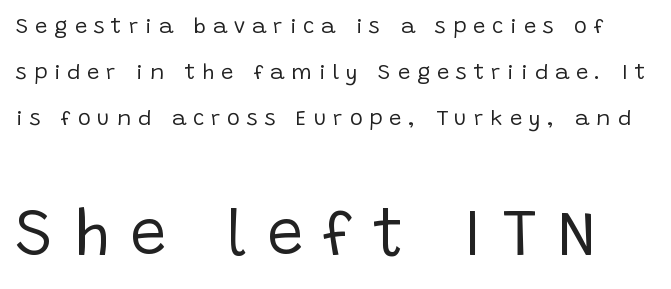
The image shows 65 px regular-weight sans-serif type, upright; set loose line spacing (2.1x), unusually wide letter spacing (+0.31 em), not underlined; the second (bottom) block is 2.95x larger; low stroke contrast and a large x-height.
